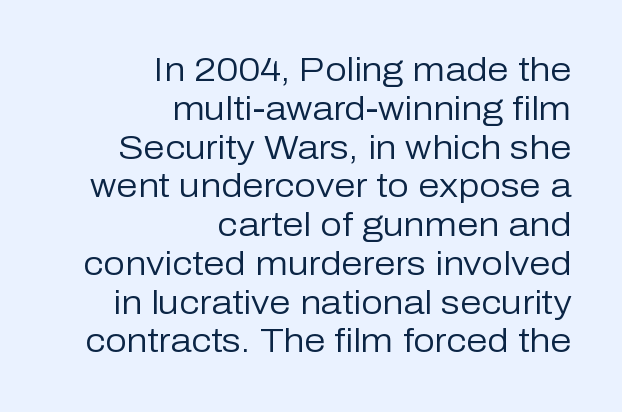
Baseline-to-baseline distance is barely more than the letter height. Caption: standard tracking, unaltered. A sans-serif font was chosen for this passage. The specimen omits any rule beneath the text block's lines. The font's upright variant was chosen for this text. Here the designer chose a conventional face with non-uniform glyph widths.
